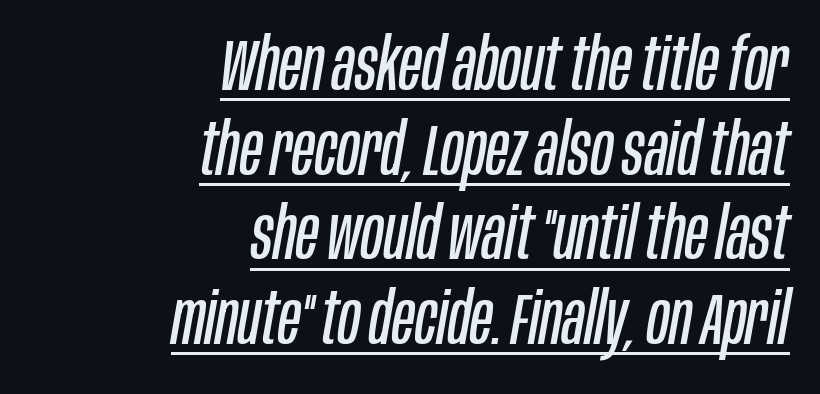
{"italic": "yes", "lean": "right", "slant_degrees": 10, "bold": "no", "weight": "regular", "width": "condensed", "stroke_contrast": "low", "x_height": "large", "monospaced": "no", "underline": "yes", "align": "right", "line_spacing_ratio": 1.16, "letter_spacing": "normal", "letter_spacing_em": 0.0, "glyph_px": 73}
